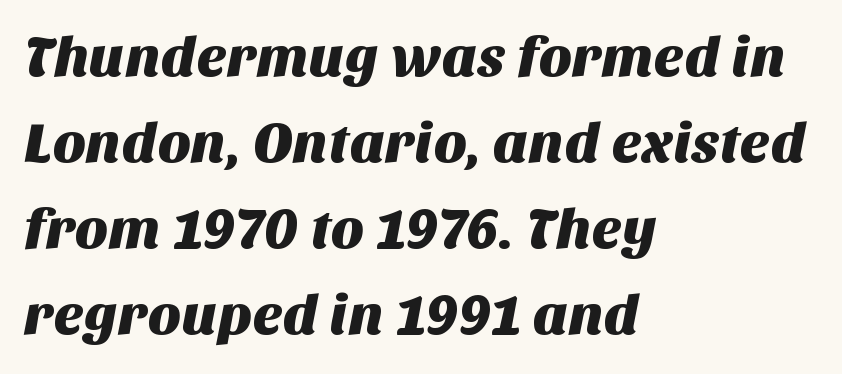
{"serif": "no", "width": "normal", "stroke_contrast": "medium", "x_height": "large", "monospaced": "no", "underline": "no", "align": "left", "line_spacing": "normal", "line_spacing_ratio": 1.51, "letter_spacing": "normal", "letter_spacing_em": 0.0, "glyph_px": 57}
